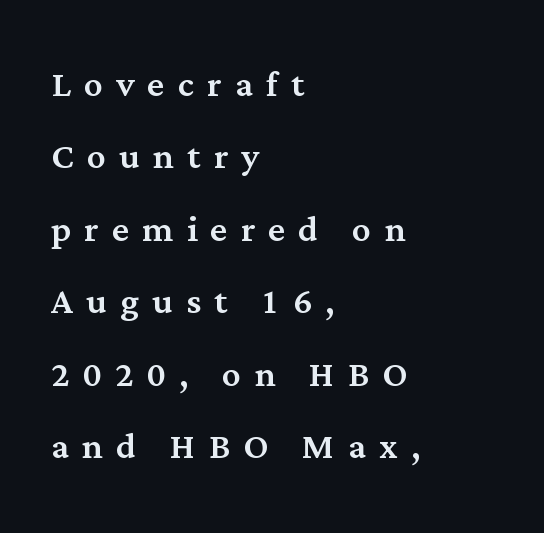
{"serif": "yes", "italic": "no", "width": "normal", "stroke_contrast": "medium", "x_height": "medium", "monospaced": "no", "underline": "no", "align": "left", "line_spacing": "normal", "line_spacing_ratio": 1.54, "letter_spacing": "wide", "letter_spacing_em": 0.28, "glyph_px": 47}
